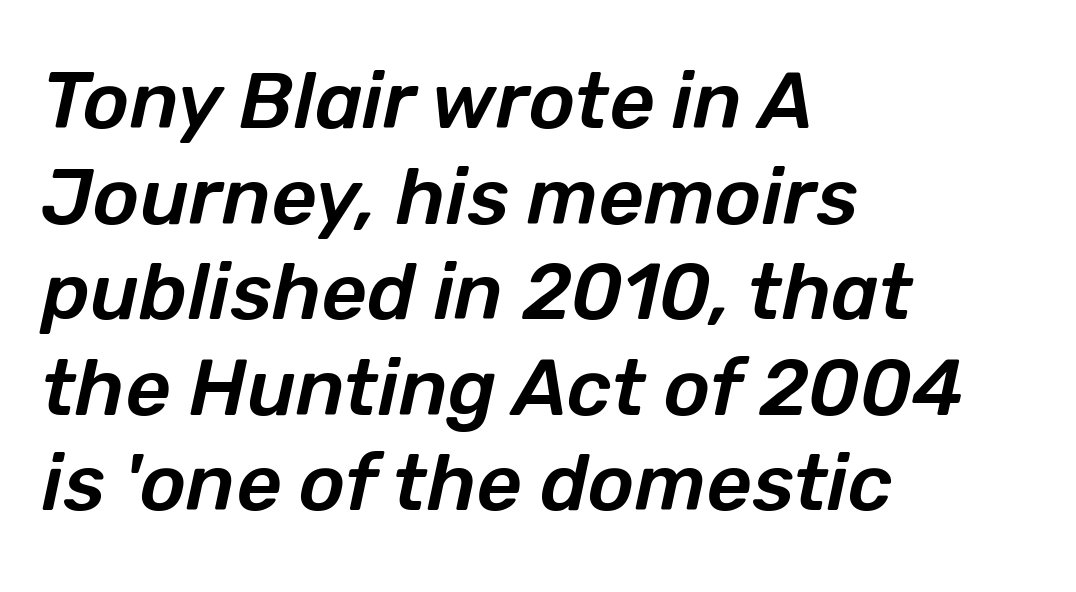
Yep, that's italic — everything's leaning. These lines are rendered in a variable-pitch font. Caption: standard tracking, unaltered. Honestly, there is no underline to notice here at all.
